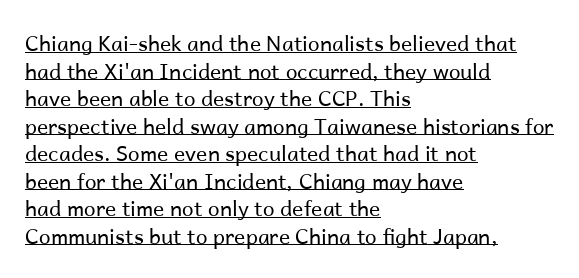
{"italic": "no", "bold": "no", "underline": "yes", "align": "left", "line_spacing": "normal", "line_spacing_ratio": 1.31, "letter_spacing": "normal", "letter_spacing_em": 0.0, "glyph_px": 21}
